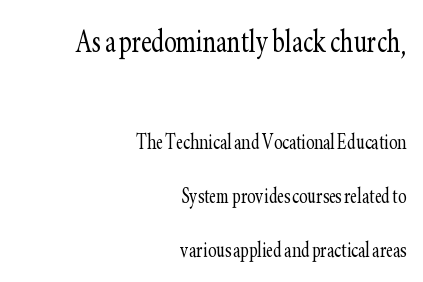
Stems here are at most as thick as an everyday book face. The more generous point size was reserved for the upper chunk. Each new line begins a long way beneath the previous one. Posture: upright roman.
